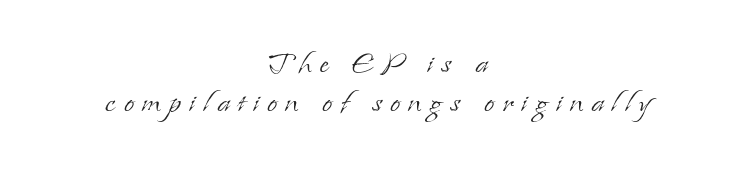
{"serif": "yes", "bold": "no", "weight": "light", "width": "normal", "stroke_contrast": "low", "x_height": "small", "monospaced": "no", "underline": "no", "align": "center", "line_spacing": "tight", "line_spacing_ratio": 1.06, "letter_spacing": "wide", "letter_spacing_em": 0.21, "glyph_px": 37}
